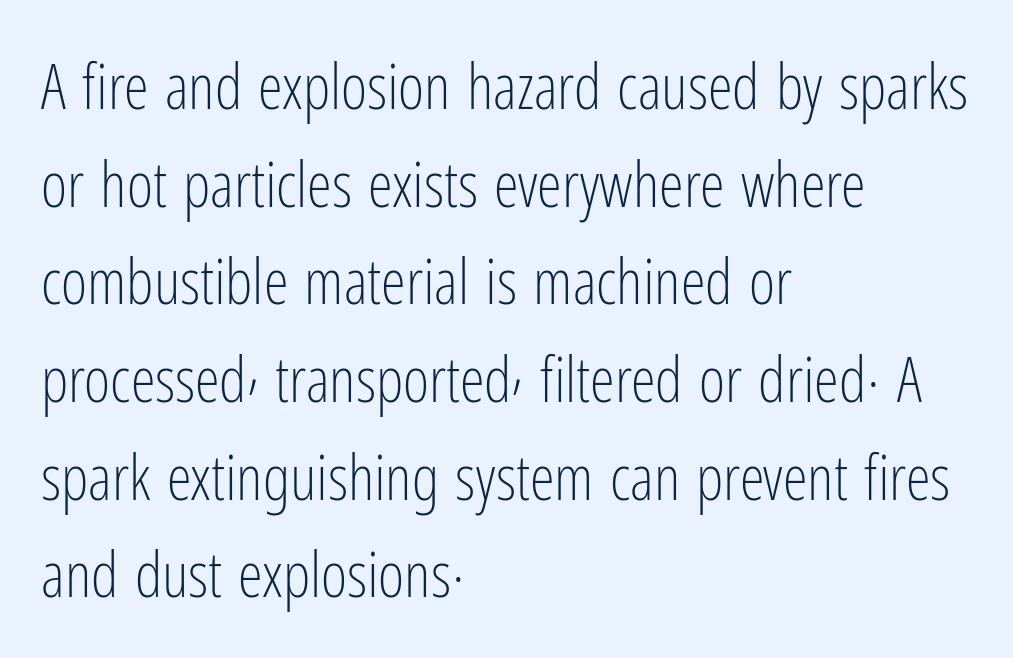
The image shows 63 px light, condensed sans-serif type, upright; set left-aligned, normal line spacing (1.55x), normal letter spacing, not underlined; low stroke contrast and a medium x-height.
